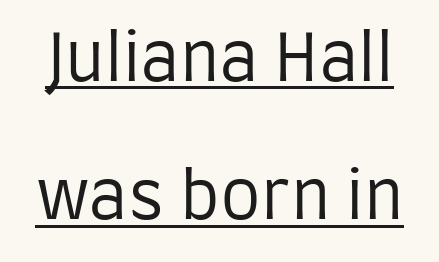
{"serif": "no", "italic": "no", "bold": "no", "weight": "regular", "width": "condensed", "stroke_contrast": "low", "x_height": "large", "monospaced": "no", "underline": "yes", "line_spacing": "loose", "line_spacing_ratio": 2.13, "letter_spacing": "normal", "letter_spacing_em": 0.0, "glyph_px": 65}
